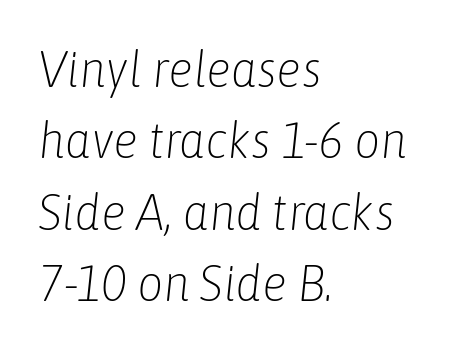
{"italic": "yes", "lean": "right", "slant_degrees": 6, "bold": "no", "weight": "light", "width": "condensed", "stroke_contrast": "low", "x_height": "medium", "monospaced": "no", "underline": "no", "align": "left", "line_spacing": "normal", "line_spacing_ratio": 1.4, "letter_spacing": "normal", "letter_spacing_em": 0.0, "glyph_px": 51}
